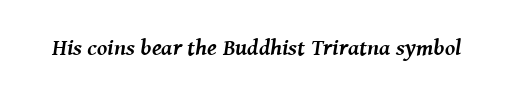
You'd pick this weight for a headline — it's a proper bold. This sample uses plain, unmodified letter spacing. The area under the type is left untouched. Style check: oblique.
